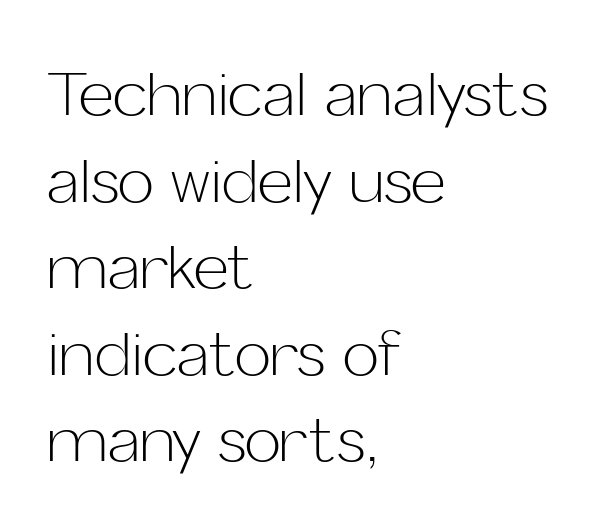
Note the varied advance widths — an 'i' is clearly narrower than an 'm'. The font sits on the lighter half of the weight spectrum, regular included. Characters follow at the spacing the type designer built in. Check under the words: just untouched page.
